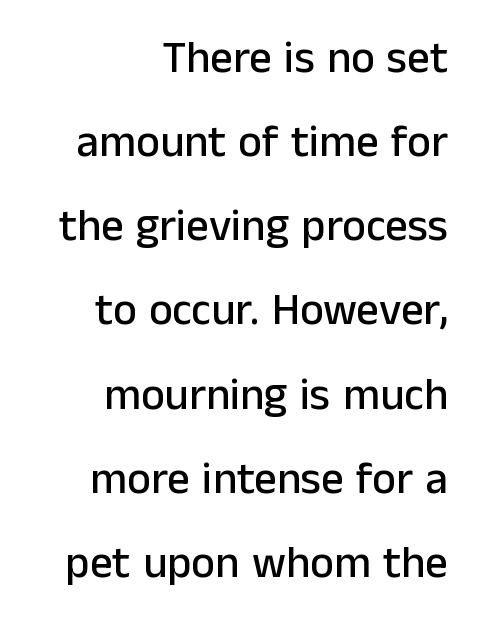
Q: Is the text italic (slanted)? A: No, it is upright.
Q: Is the typeface a serif or a sans-serif typeface? A: Sans-serif.
Q: Is the text underlined? A: No.
Q: How is the paragraph aligned? A: Right-aligned.
Q: Is the spacing between letters normal or unusually wide? A: Normal.
Q: Width (condensed, normal, or wide)? A: Normal.
Q: Stroke contrast? A: Low.
Q: x-height? A: Medium.
Q: Monospaced? A: No.
